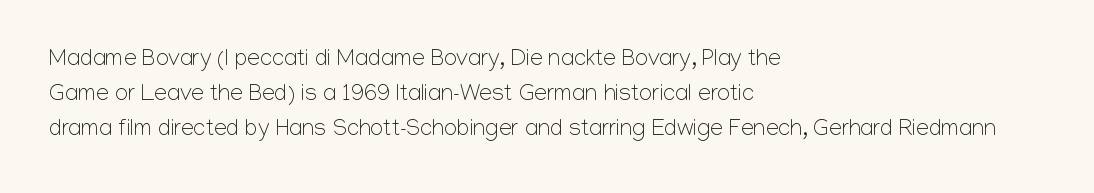
Weight: not bold — regular or lighter. The typesetter chose a ragged-right arrangement here. Each new line begins a customary step beneath the previous one. You could call the tracking neutral — neither tight nor loose. Only glyphs here, with clear space below each row. You can tell it's not italic because the verticals are truly vertical.
